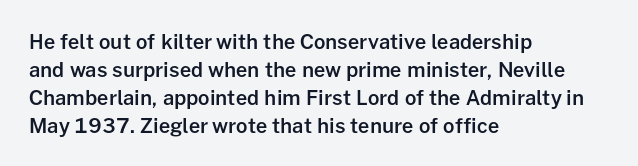
Q: Is the text bold? A: Semi-bold.
Q: Is the text italic (slanted)? A: No, it is upright.
Q: Is the text underlined? A: No.
Q: How is the paragraph aligned? A: Left-aligned.
Q: Is the spacing between letters normal or unusually wide? A: Normal.
Q: Is the spacing between lines tight, normal or loose? A: Normal.
